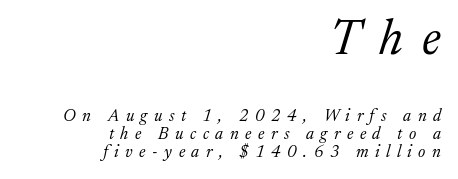
{"serif": "yes", "italic": "yes", "lean": "right", "slant_degrees": 17, "bold": "no", "weight": "light", "width": "normal", "stroke_contrast": "medium", "x_height": "medium", "monospaced": "no", "underline": "no", "align": "right", "line_spacing": "tight", "line_spacing_ratio": 1.03, "letter_spacing": "wide", "letter_spacing_em": 0.38, "larger_block": "first", "size_ratio": 2.94, "glyph_px": 50}
